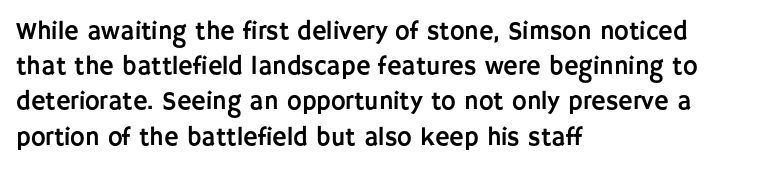
Q: Is the text italic (slanted)? A: No, it is upright.
Q: Is the text underlined? A: No.
Q: How is the paragraph aligned? A: Left-aligned.
Q: Is the spacing between letters normal or unusually wide? A: Normal.
Q: Is the spacing between lines tight, normal or loose? A: Normal.
